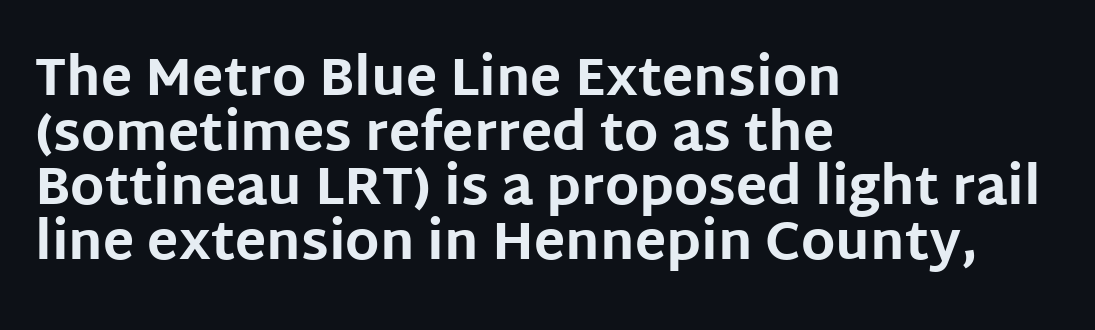
{"serif": "no", "italic": "no", "bold": "yes", "weight": "bold", "width": "normal", "stroke_contrast": "low", "x_height": "large", "monospaced": "no", "underline": "no", "align": "left", "line_spacing": "tight", "line_spacing_ratio": 1.05, "letter_spacing": "normal", "letter_spacing_em": 0.0, "glyph_px": 52}
